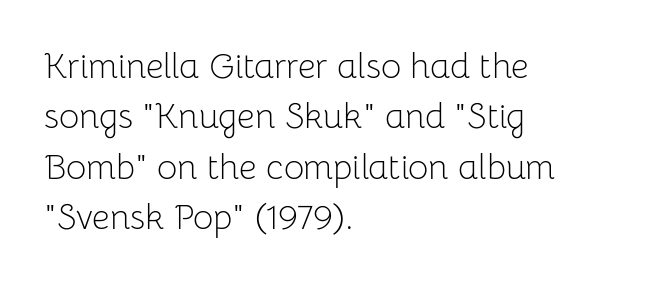
Nothing unusual about the tracking: characters are spaced as the font intends. Style check: upright. Typographically, this falls in the sans-serif category. The letters advance in unequal steps, a hallmark of proportional type.
